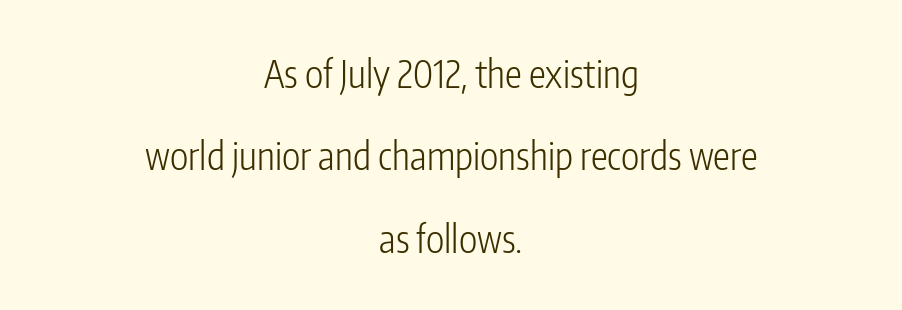
The letterforms sit shoulder to shoulder at normal distance. Both edges are ragged and mirror each other, which tells us the setting is centered. You could not count columns in this text — the font is proportionally spaced. The letters stand straight up with perfectly vertical stems. Regarding leading, the lines here are spaced well apart. Stem width sits at or under what a default text font uses.
